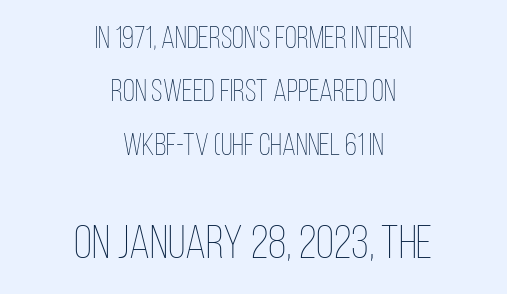
{"italic": "no", "bold": "no", "weight": "thin", "width": "condensed", "stroke_contrast": "low", "x_height": "large", "monospaced": "no", "underline": "no", "align": "center", "line_spacing_ratio": 1.72, "letter_spacing": "normal", "letter_spacing_em": 0.0, "larger_block": "second", "size_ratio": 1.52, "glyph_px": 47}
